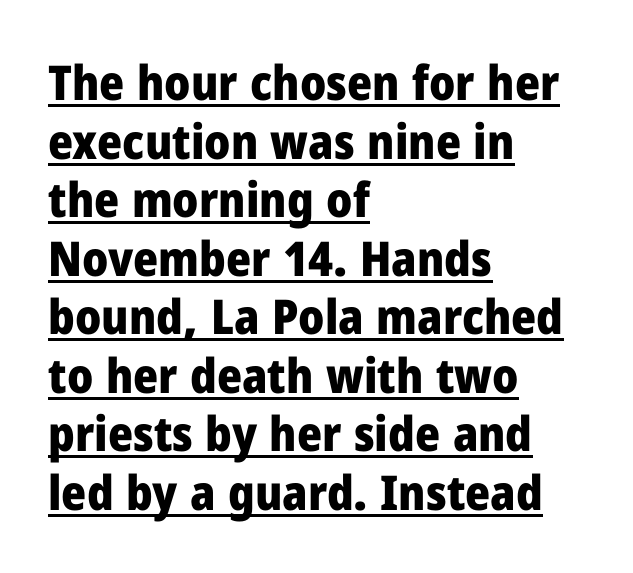
Q: Is the text bold? A: Yes.
Q: Is the text italic (slanted)? A: No, it is upright.
Q: Is the typeface a serif or a sans-serif typeface? A: Sans-serif.
Q: Is the text underlined? A: Yes.
Q: How is the paragraph aligned? A: Left-aligned.
Q: Is the spacing between letters normal or unusually wide? A: Normal.
Q: Width (condensed, normal, or wide)? A: Normal.
Q: Stroke contrast? A: Low.
Q: x-height? A: Medium.
Q: Monospaced? A: No.
